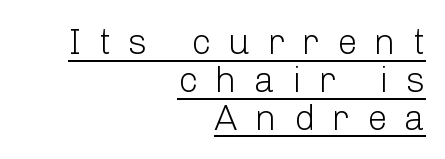
Q: Is the text bold? A: No.
Q: Is the text italic (slanted)? A: No, it is upright.
Q: Is the typeface a serif or a sans-serif typeface? A: Sans-serif.
Q: Is the text underlined? A: Yes.
Q: How is the paragraph aligned? A: Right-aligned.
Q: Is the spacing between letters normal or unusually wide? A: Unusually wide.
Q: Is the spacing between lines tight, normal or loose? A: Tight.
Q: Width (condensed, normal, or wide)? A: Normal.
Q: Stroke contrast? A: Low.
Q: x-height? A: Medium.
Q: Monospaced? A: No.
